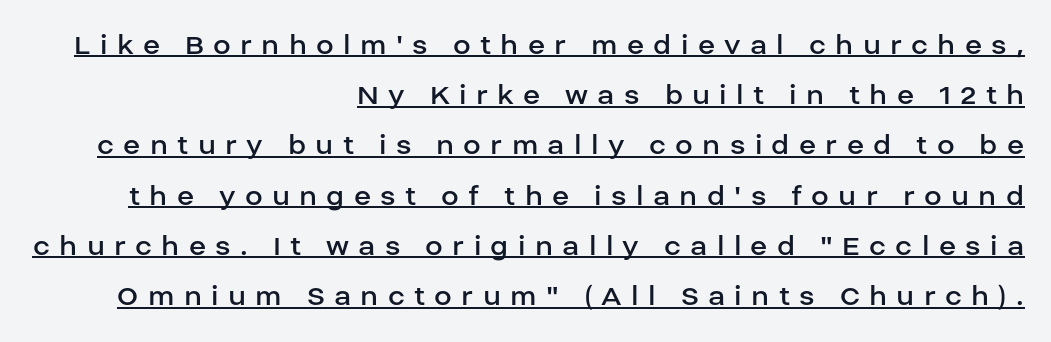
{"serif": "no", "italic": "no", "bold": "no", "weight": "regular", "width": "normal", "stroke_contrast": "low", "x_height": "large", "monospaced": "no", "underline": "yes", "align": "right", "line_spacing": "normal", "line_spacing_ratio": 1.57, "letter_spacing": "wide", "letter_spacing_em": 0.29, "glyph_px": 32}
